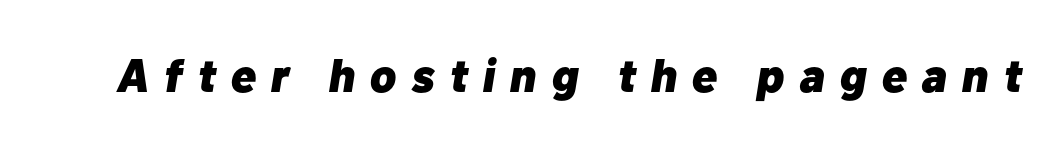
The image shows 47 px heavy type, italic (leaning right); set unusually wide letter spacing (+0.32 em), not underlined; low stroke contrast and a medium x-height.
